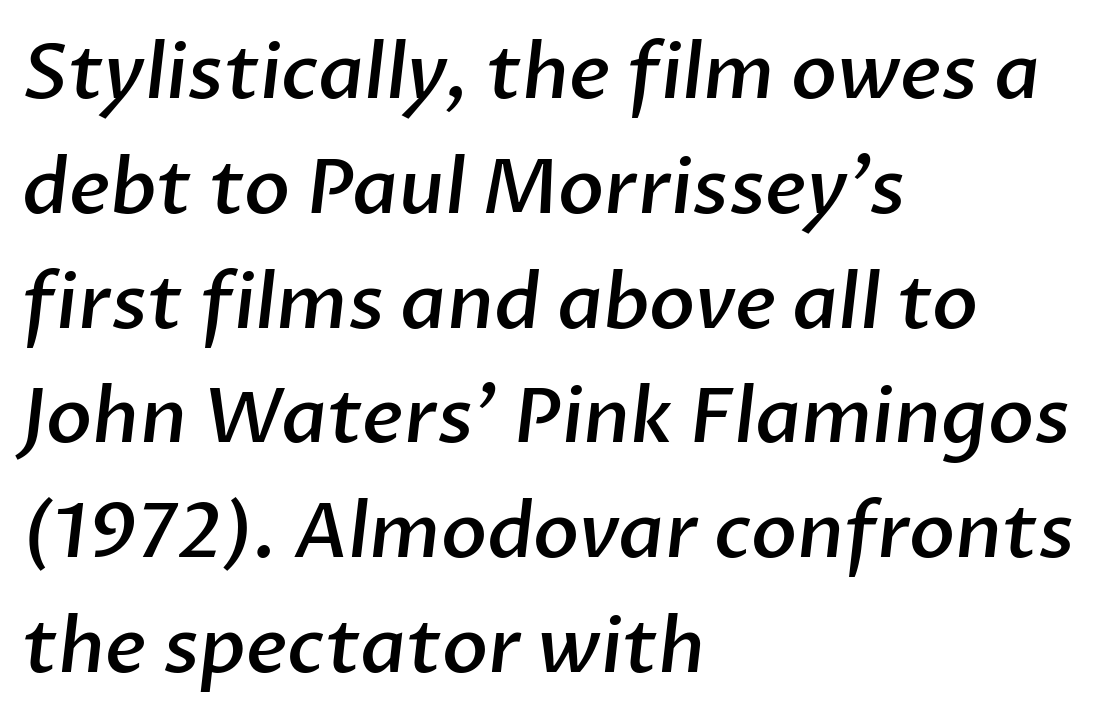
Q: Is the text bold? A: Semi-bold.
Q: Is the typeface a serif or a sans-serif typeface? A: Sans-serif.
Q: Is the text underlined? A: No.
Q: How is the paragraph aligned? A: Left-aligned.
Q: Is the spacing between letters normal or unusually wide? A: Normal.
Q: Is the spacing between lines tight, normal or loose? A: Normal.
Q: Width (condensed, normal, or wide)? A: Normal.
Q: Stroke contrast? A: Low.
Q: x-height? A: Medium.
Q: Monospaced? A: No.
